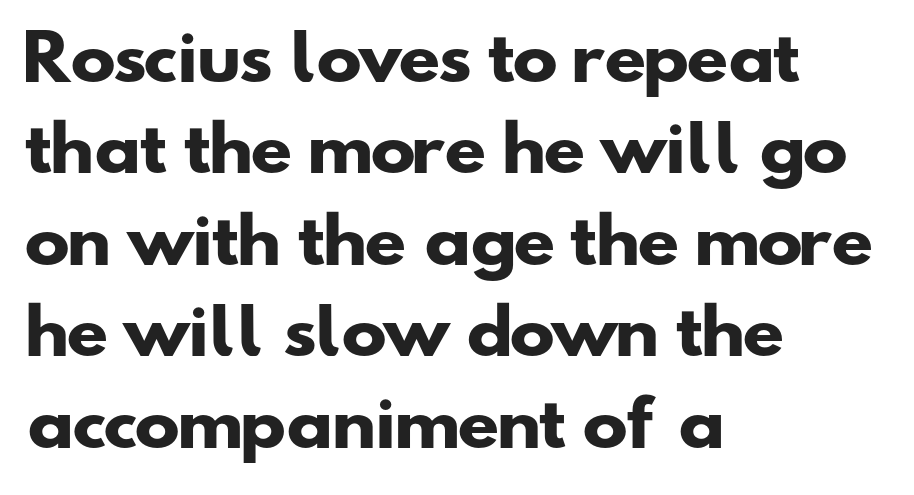
The image shows 61 px heavy, wide sans-serif type; set left-aligned, normal line spacing (1.5x), normal letter spacing, not underlined; low stroke contrast and a small x-height.
